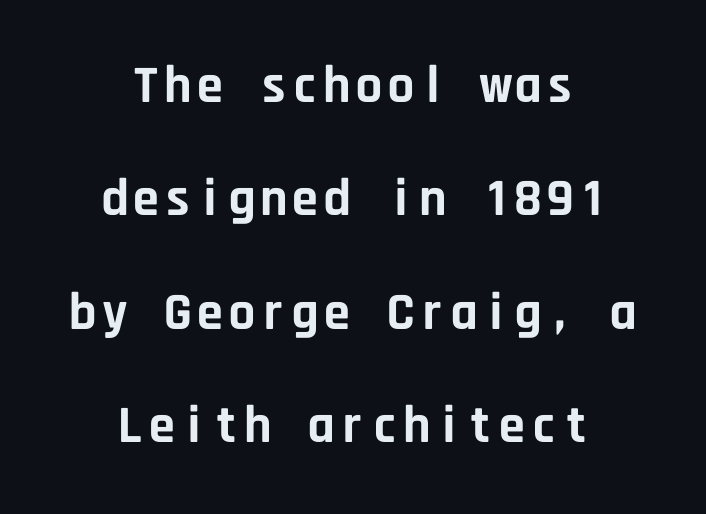
{"serif": "no", "italic": "no", "bold": "yes", "weight": "bold", "width": "normal", "stroke_contrast": "low", "x_height": "large", "monospaced": "yes", "underline": "no", "align": "center", "line_spacing": "loose", "line_spacing_ratio": 2.14, "letter_spacing": "normal", "letter_spacing_em": 0.0, "glyph_px": 53}
